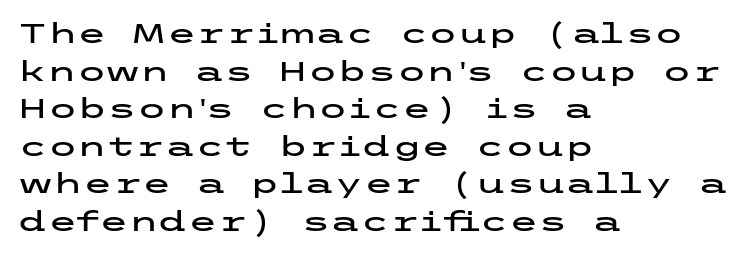
The image shows 27 px text type, upright; set left-aligned, normal line spacing (1.39x), normal letter spacing, not underlined.
